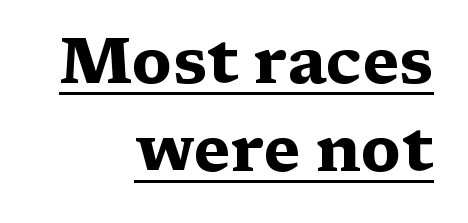
Q: Is the text bold? A: Yes.
Q: Is the text italic (slanted)? A: No, it is upright.
Q: Is the typeface a serif or a sans-serif typeface? A: Serif.
Q: Is the text underlined? A: Yes.
Q: How is the paragraph aligned? A: Right-aligned.
Q: Is the spacing between letters normal or unusually wide? A: Normal.
Q: Is the spacing between lines tight, normal or loose? A: Normal.
Q: Width (condensed, normal, or wide)? A: Wide.
Q: Stroke contrast? A: Medium.
Q: x-height? A: Medium.
Q: Monospaced? A: No.
